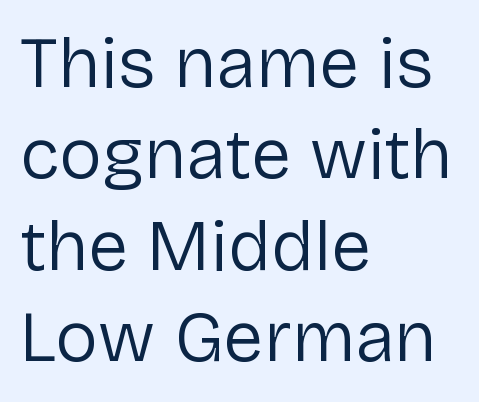
A typesetter would call this proportional, since set widths differ per character. The typesetting does not lean heavy: it is not bold. No extra tracking has been applied to these lines. A typesetter would label this face a sans. Alignment: flush left.
